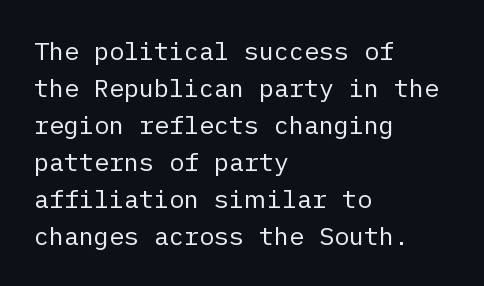
Q: Is the text bold? A: No.
Q: Is the text italic (slanted)? A: No, it is upright.
Q: Is the text underlined? A: No.
Q: How is the paragraph aligned? A: Left-aligned.
Q: Is the spacing between letters normal or unusually wide? A: Normal.
Q: Is the spacing between lines tight, normal or loose? A: Normal.
